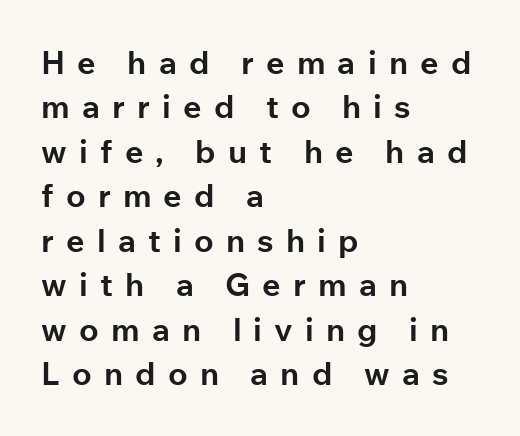
The image shows 32 px bold sans-serif type, upright; set left-aligned, normal line spacing (1.39x), unusually wide letter spacing (+0.38 em), not underlined; low stroke contrast and a medium x-height.
